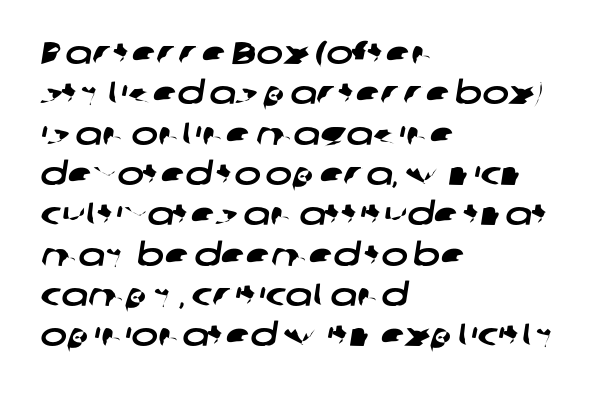
Q: Is the typeface a serif or a sans-serif typeface? A: Sans-serif.
Q: Is the text underlined? A: No.
Q: How is the paragraph aligned? A: Left-aligned.
Q: Is the spacing between letters normal or unusually wide? A: Normal.
Q: Is the spacing between lines tight, normal or loose? A: Normal.
Q: Width (condensed, normal, or wide)? A: Wide.
Q: Stroke contrast? A: Low.
Q: x-height? A: Medium.
Q: Monospaced? A: No.
